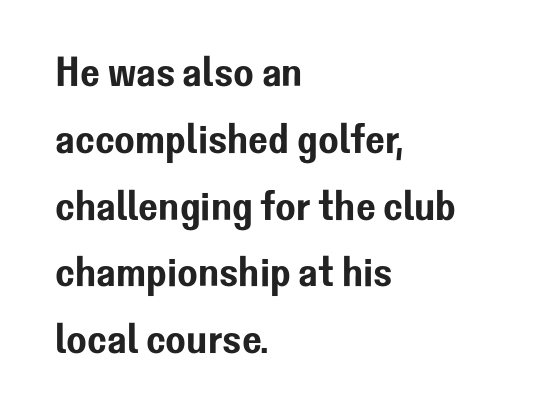
The image shows 42 px sans-serif type, upright; set left-aligned, normal line spacing (1.59x), normal letter spacing, not underlined; low stroke contrast and a medium x-height.
